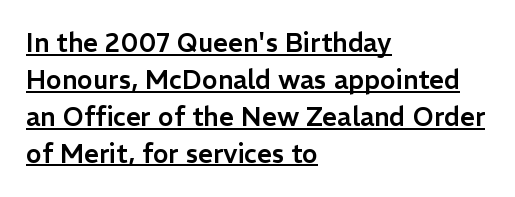
The type is set solid horizontally, with unmodified tracking. The letters stand straight up with perfectly vertical stems. Honestly, the underline is the first thing you notice here. The lines sit at an ordinary, default distance from one another. Which margin do the lines hug? The left one — the right edge is uneven.
